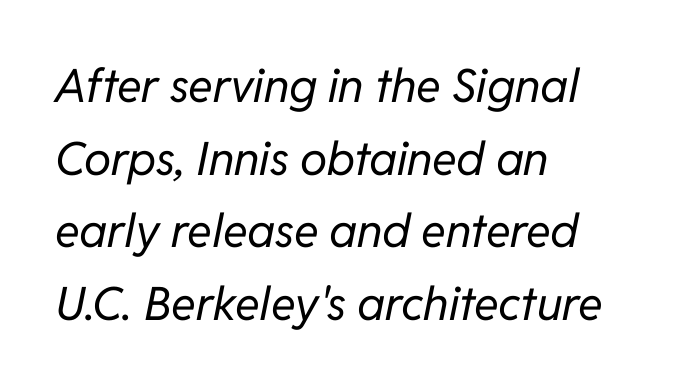
Q: Is the text bold? A: No.
Q: Is the text italic (slanted)? A: Yes, it leans right by about 11 degrees.
Q: Is the text underlined? A: No.
Q: How is the paragraph aligned? A: Left-aligned.
Q: Is the spacing between letters normal or unusually wide? A: Normal.
Q: Is the spacing between lines tight, normal or loose? A: Normal.
Q: Width (condensed, normal, or wide)? A: Normal.
Q: Stroke contrast? A: Low.
Q: x-height? A: Medium.
Q: Monospaced? A: No.
